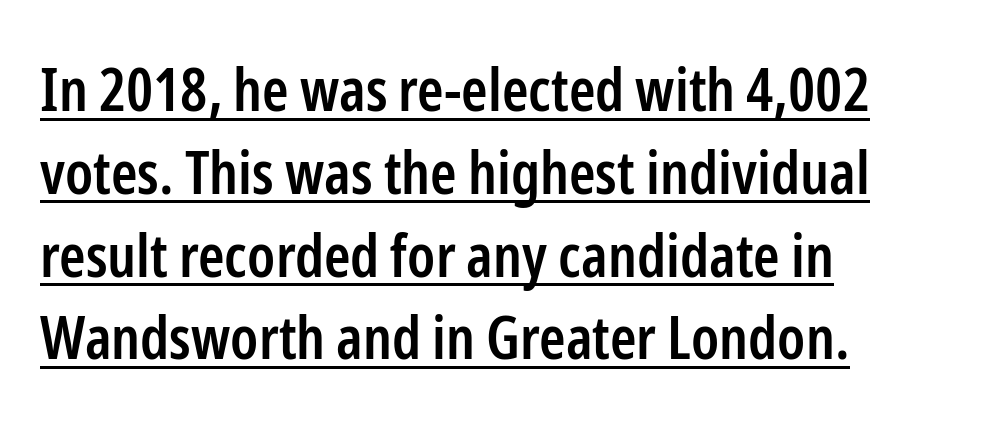
{"serif": "no", "italic": "no", "bold": "semi", "weight": "semibold", "width": "condensed", "stroke_contrast": "low", "x_height": "medium", "monospaced": "no", "underline": "yes", "align": "left", "line_spacing": "normal", "line_spacing_ratio": 1.38, "letter_spacing": "normal", "letter_spacing_em": 0.0, "glyph_px": 60}
